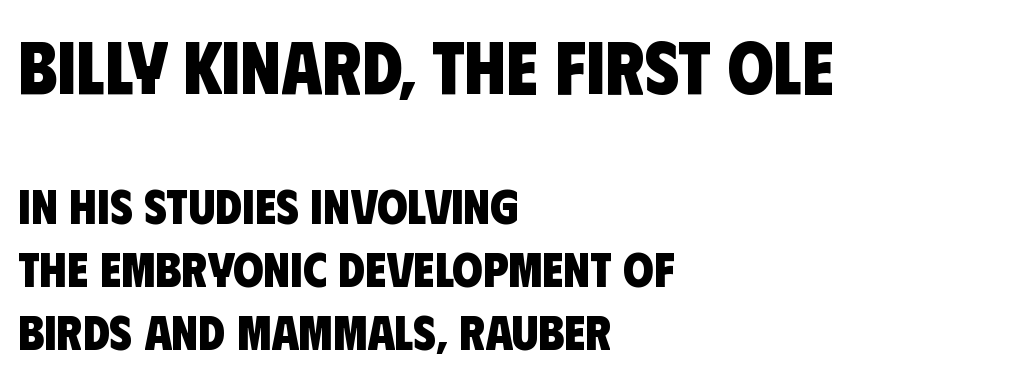
{"serif": "no", "bold": "yes", "weight": "heavy", "width": "condensed", "stroke_contrast": "low", "x_height": "large", "monospaced": "no", "underline": "no", "align": "left", "line_spacing": "normal", "line_spacing_ratio": 1.29, "letter_spacing": "normal", "letter_spacing_em": 0.0, "larger_block": "first", "size_ratio": 1.51, "glyph_px": 74}
